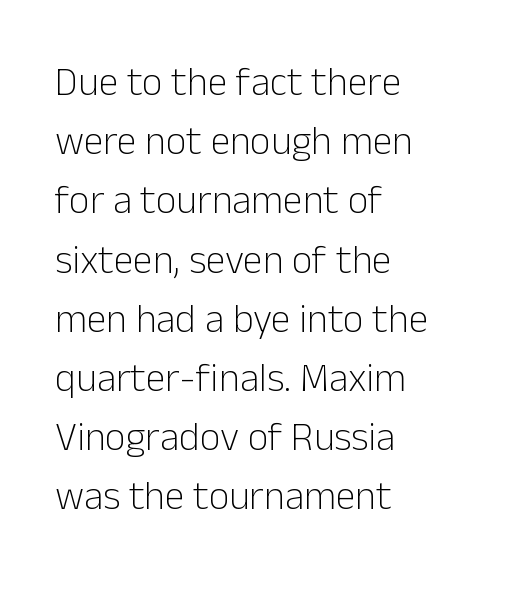
Q: Is the text bold? A: No.
Q: Is the text italic (slanted)? A: No, it is upright.
Q: Is the typeface a serif or a sans-serif typeface? A: Sans-serif.
Q: Is the text underlined? A: No.
Q: How is the paragraph aligned? A: Left-aligned.
Q: Is the spacing between letters normal or unusually wide? A: Normal.
Q: Is the spacing between lines tight, normal or loose? A: Normal.
Q: Width (condensed, normal, or wide)? A: Normal.
Q: Stroke contrast? A: Low.
Q: x-height? A: Medium.
Q: Monospaced? A: No.
